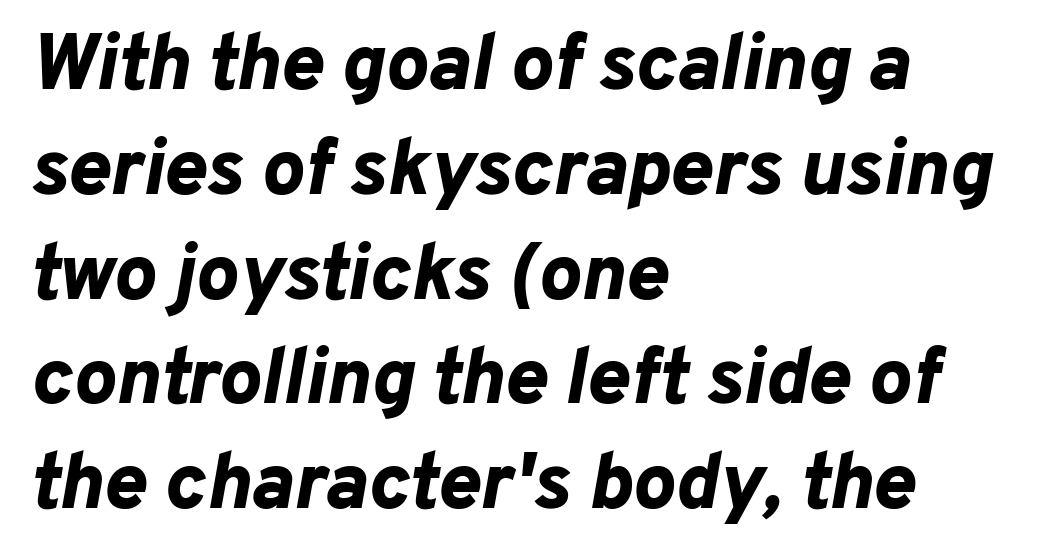
The image shows 80 px bold type, italic (leaning right); set left-aligned, normal line spacing (1.31x), normal letter spacing, not underlined; low stroke contrast and a medium x-height.
